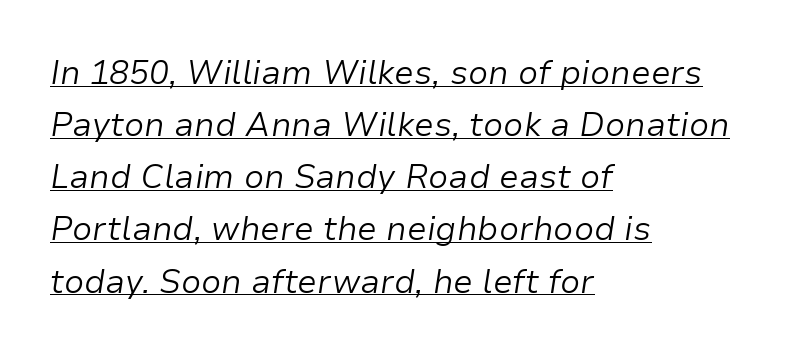
{"italic": "yes", "lean": "right", "slant_degrees": 9, "bold": "no", "weight": "light", "width": "normal", "stroke_contrast": "low", "x_height": "medium", "monospaced": "no", "underline": "yes", "align": "left", "line_spacing": "normal", "line_spacing_ratio": 1.58, "letter_spacing": "normal", "letter_spacing_em": 0.0, "glyph_px": 33}
